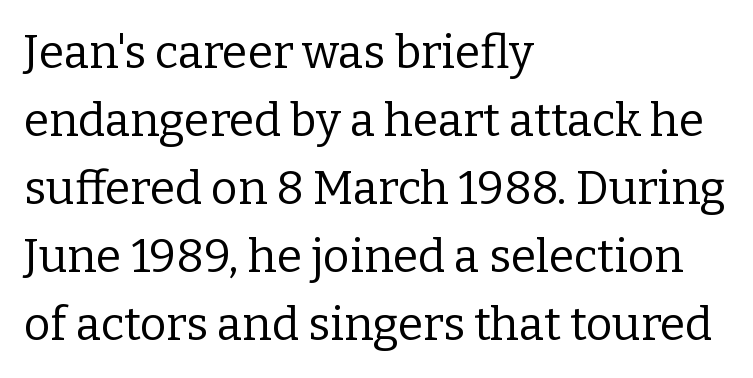
Horizontal bands of white between lines are of average thickness. Letters rest on an invisible, unmarked baseline. Compared with a centered layout, this one pins lines to the left instead. These lines keep a tight, regular rhythm from letter to letter.
